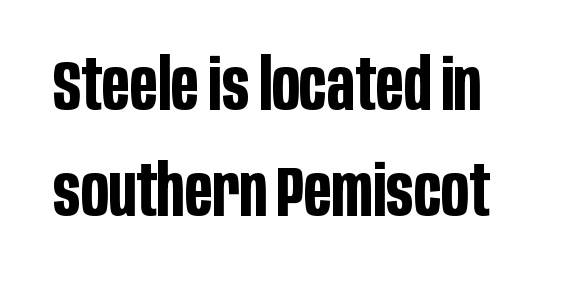
The image shows 71 px bold, condensed sans-serif type, upright; set normal line spacing (1.49x), normal letter spacing, not underlined; low stroke contrast and a large x-height.
